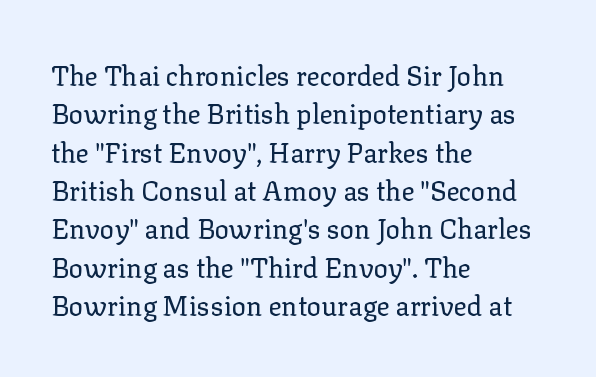
Every row of glyphs begins at an identical x-position on the left. A roman cut, with each character standing at attention. Does the leading feel generous? No, just average. The tracking reads as untouched default to a designer's eye.
